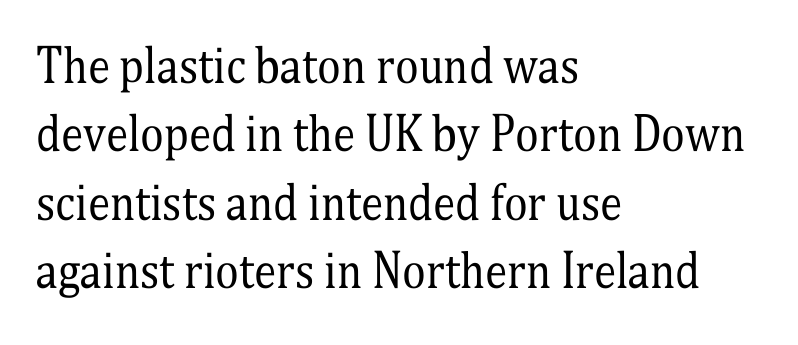
{"serif": "yes", "italic": "no", "bold": "no", "weight": "regular", "width": "condensed", "stroke_contrast": "medium", "x_height": "medium", "monospaced": "no", "underline": "no", "align": "left", "line_spacing": "normal", "line_spacing_ratio": 1.52, "letter_spacing": "normal", "letter_spacing_em": 0.0, "glyph_px": 45}
